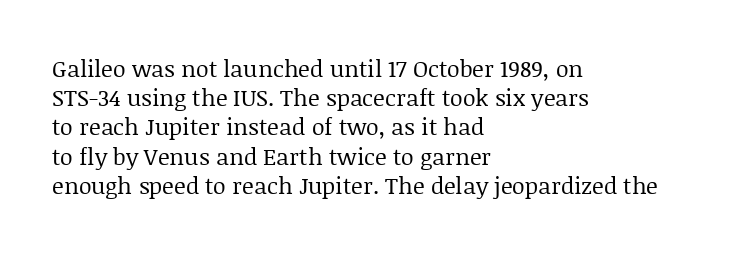
{"italic": "no", "bold": "no", "underline": "no", "align": "left", "line_spacing": "normal", "line_spacing_ratio": 1.27, "letter_spacing": "normal", "letter_spacing_em": 0.0, "glyph_px": 23}
